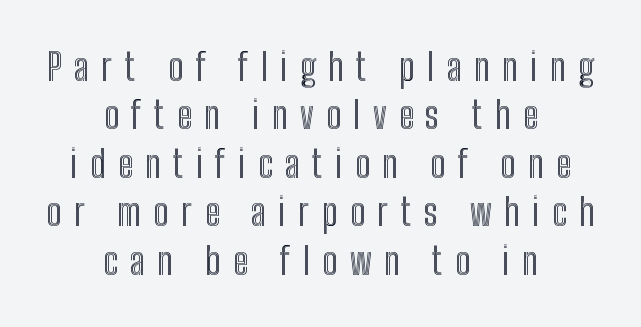
Q: Is the text italic (slanted)? A: No, it is upright.
Q: Is the text underlined? A: No.
Q: How is the paragraph aligned? A: Centered.
Q: Is the spacing between letters normal or unusually wide? A: Unusually wide.
Q: Is the spacing between lines tight, normal or loose? A: Normal.
Q: Width (condensed, normal, or wide)? A: Condensed.
Q: x-height? A: Medium.
Q: Monospaced? A: No.
